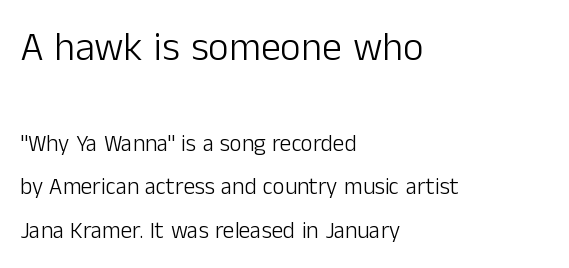
The image shows 40 px light sans-serif type, upright; set left-aligned, line spacing 1.89x, normal letter spacing, not underlined; the first (top) block is 1.74x larger; low stroke contrast and a medium x-height.
